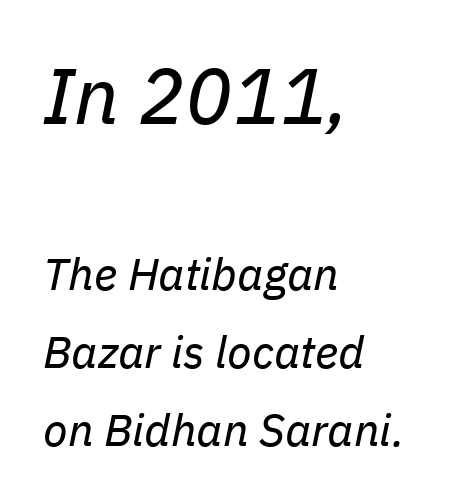
{"italic": "yes", "lean": "right", "slant_degrees": 11, "bold": "no", "weight": "regular", "width": "normal", "stroke_contrast": "low", "x_height": "medium", "monospaced": "no", "underline": "no", "align": "left", "line_spacing_ratio": 1.73, "letter_spacing": "normal", "letter_spacing_em": 0.0, "larger_block": "first", "size_ratio": 1.76, "glyph_px": 79}
